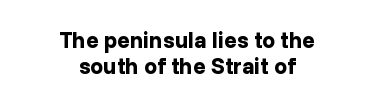
Q: Is the text bold? A: Yes.
Q: Is the text italic (slanted)? A: No, it is upright.
Q: Is the text underlined? A: No.
Q: How is the paragraph aligned? A: Centered.
Q: Is the spacing between letters normal or unusually wide? A: Normal.
Q: Is the spacing between lines tight, normal or loose? A: Tight.
